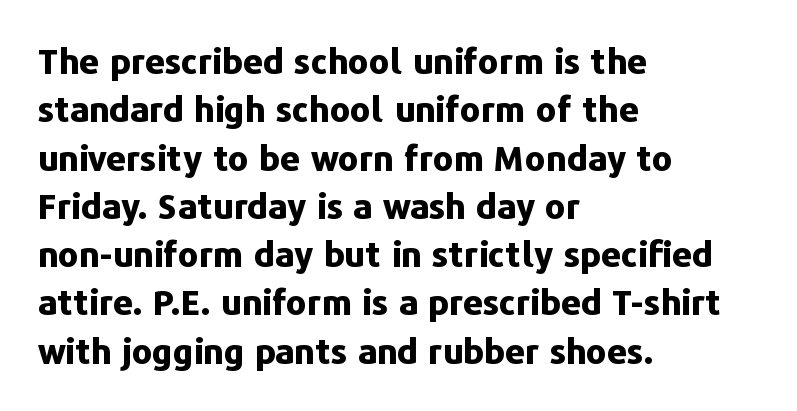
The image shows 35 px bold sans-serif type, upright; set left-aligned, normal line spacing (1.38x), normal letter spacing, not underlined; low stroke contrast and a medium x-height.
